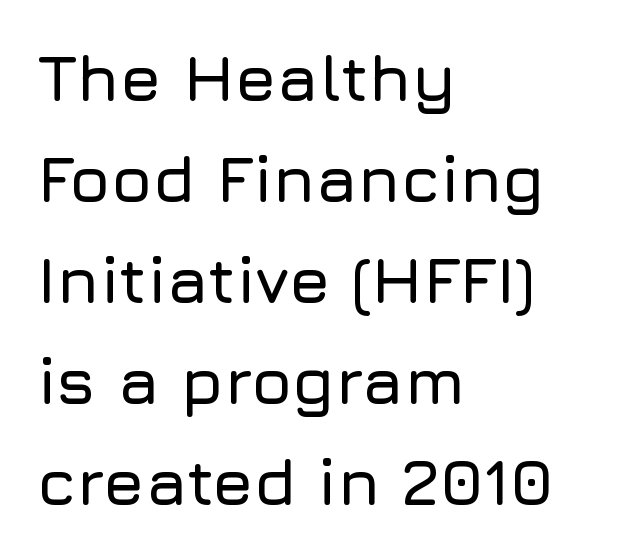
{"serif": "no", "italic": "no", "width": "normal", "stroke_contrast": "low", "x_height": "medium", "monospaced": "no", "underline": "no", "align": "left", "line_spacing": "normal", "line_spacing_ratio": 1.53, "letter_spacing": "normal", "letter_spacing_em": 0.0, "glyph_px": 66}
